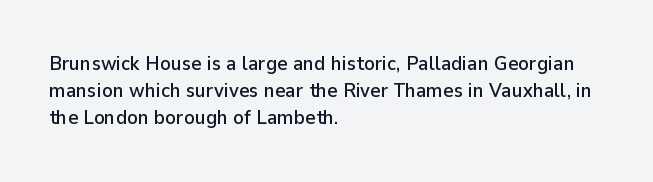
{"italic": "no", "underline": "no", "align": "left", "line_spacing": "normal", "line_spacing_ratio": 1.36, "letter_spacing": "normal", "letter_spacing_em": 0.0, "glyph_px": 20}
